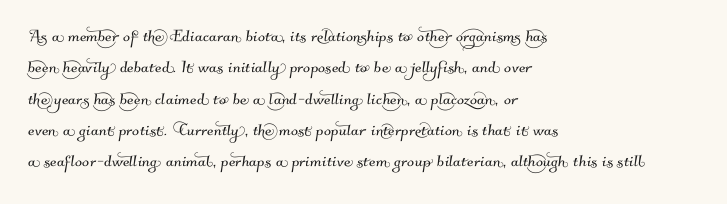
These lines keep a tight, regular rhythm from letter to letter. The rendering anchors every line to the left-hand side. Leading: standard. Clear beneath every line of the passage.
